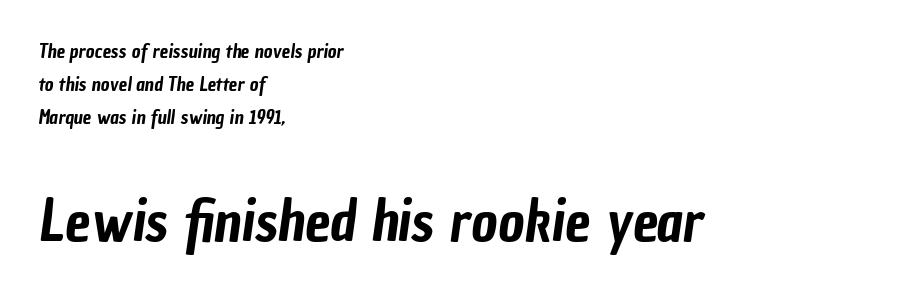
Q: Is the typeface a serif or a sans-serif typeface? A: Sans-serif.
Q: Is the text underlined? A: No.
Q: How is the paragraph aligned? A: Left-aligned.
Q: Is the spacing between letters normal or unusually wide? A: Normal.
Q: Which block of text is set in a larger size, the first (top) or the second (bottom)? A: The second (bottom) one.
Q: Width (condensed, normal, or wide)? A: Condensed.
Q: Stroke contrast? A: Low.
Q: x-height? A: Medium.
Q: Monospaced? A: No.
